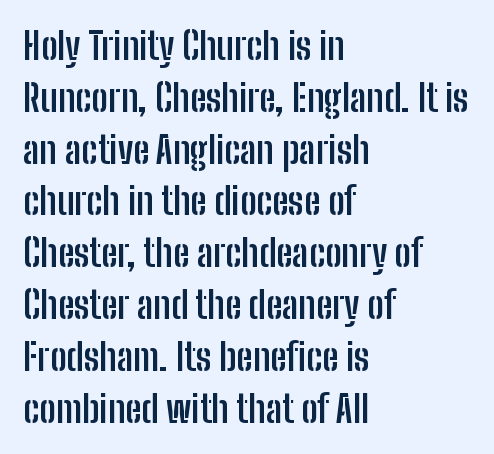
The image shows 37 px semibold, condensed sans-serif type, upright; set left-aligned, normal line spacing (1.4x), normal letter spacing, not underlined; low stroke contrast and a medium x-height.
